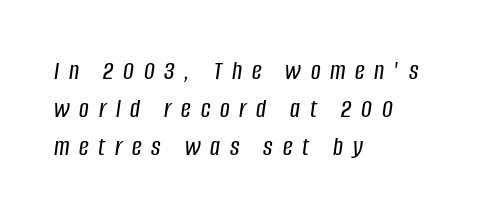
{"italic": "yes", "lean": "right", "slant_degrees": 8, "underline": "no", "align": "left", "line_spacing": "normal", "line_spacing_ratio": 1.41, "letter_spacing": "wide", "letter_spacing_em": 0.36, "glyph_px": 27}
